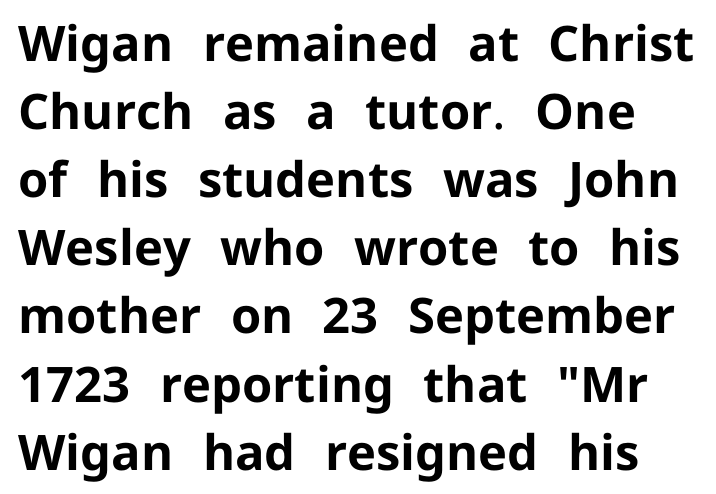
Q: Is the text bold? A: Yes.
Q: Is the text italic (slanted)? A: No, it is upright.
Q: Is the typeface a serif or a sans-serif typeface? A: Sans-serif.
Q: Is the text underlined? A: No.
Q: Is the spacing between letters normal or unusually wide? A: Normal.
Q: Is the spacing between lines tight, normal or loose? A: Normal.
Q: Width (condensed, normal, or wide)? A: Normal.
Q: Stroke contrast? A: Low.
Q: x-height? A: Medium.
Q: Monospaced? A: No.
